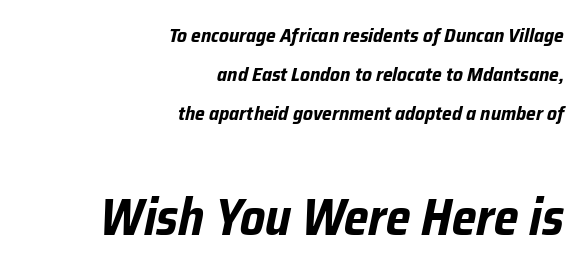
Q: Is the text bold? A: Yes.
Q: Is the text italic (slanted)? A: Yes, it leans right by about 12 degrees.
Q: Is the text underlined? A: No.
Q: How is the paragraph aligned? A: Right-aligned.
Q: Is the spacing between letters normal or unusually wide? A: Normal.
Q: Is the spacing between lines tight, normal or loose? A: Loose.
Q: Which block of text is set in a larger size, the first (top) or the second (bottom)? A: The second (bottom) one.
Q: Width (condensed, normal, or wide)? A: Condensed.
Q: Stroke contrast? A: Low.
Q: x-height? A: Medium.
Q: Monospaced? A: No.
